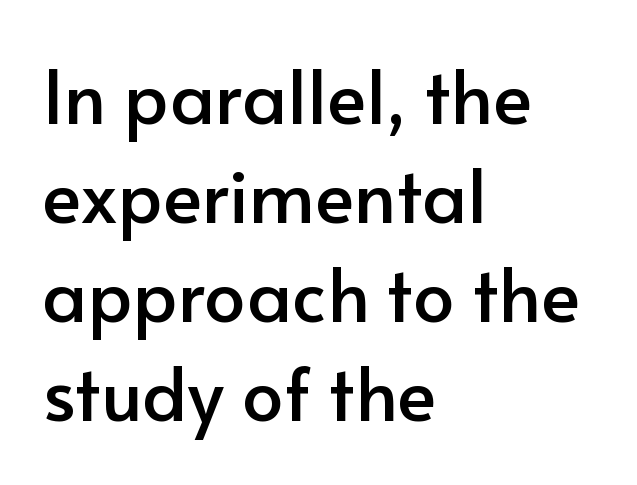
Q: Is the text italic (slanted)? A: No, it is upright.
Q: Is the typeface a serif or a sans-serif typeface? A: Sans-serif.
Q: Is the text underlined? A: No.
Q: How is the paragraph aligned? A: Left-aligned.
Q: Is the spacing between letters normal or unusually wide? A: Normal.
Q: Is the spacing between lines tight, normal or loose? A: Normal.
Q: Width (condensed, normal, or wide)? A: Normal.
Q: Stroke contrast? A: Low.
Q: x-height? A: Small.
Q: Monospaced? A: No.
